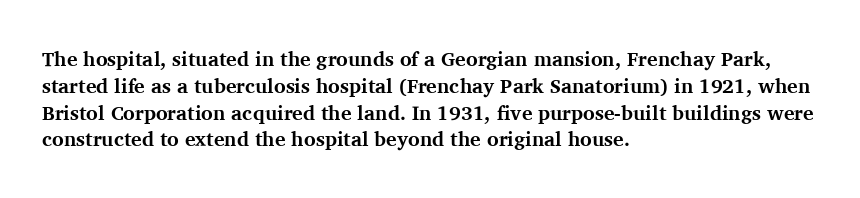
{"italic": "no", "bold": "yes", "underline": "no", "align": "left", "line_spacing": "normal", "line_spacing_ratio": 1.34, "letter_spacing": "normal", "letter_spacing_em": 0.0, "glyph_px": 20}
